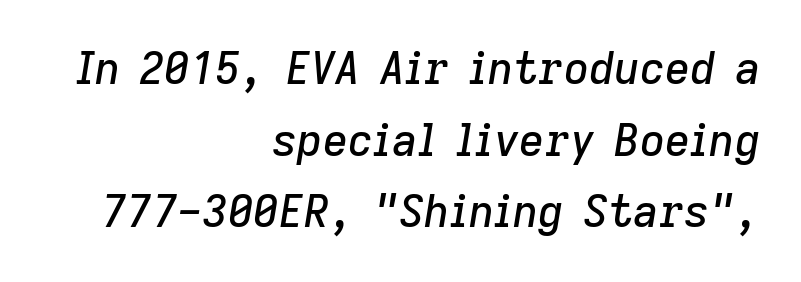
Glyph-to-glyph distance matches everyday printed text. You could not count columns in this text — the font is proportionally spaced. Observe the lean: these are italic letterforms. Students, observe: this is what conventionally led text looks like.
